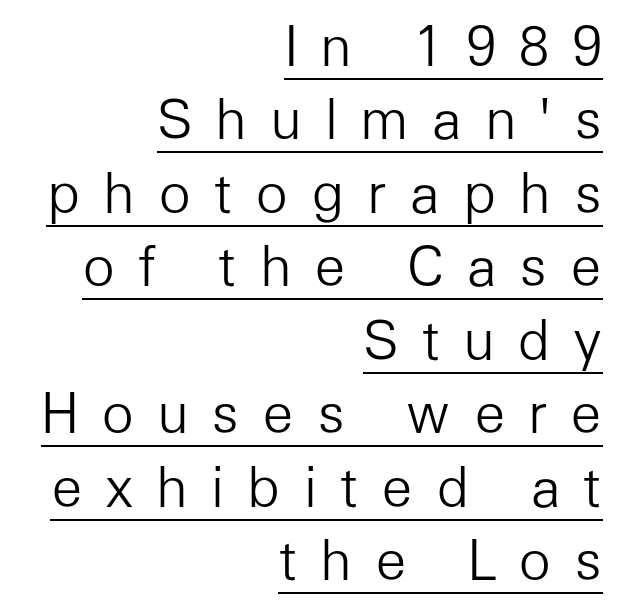
Q: Is the text bold? A: No.
Q: Is the text italic (slanted)? A: No, it is upright.
Q: Is the typeface a serif or a sans-serif typeface? A: Sans-serif.
Q: Is the text underlined? A: Yes.
Q: How is the paragraph aligned? A: Right-aligned.
Q: Is the spacing between letters normal or unusually wide? A: Unusually wide.
Q: Is the spacing between lines tight, normal or loose? A: Normal.
Q: Width (condensed, normal, or wide)? A: Normal.
Q: Stroke contrast? A: Low.
Q: x-height? A: Medium.
Q: Monospaced? A: No.
